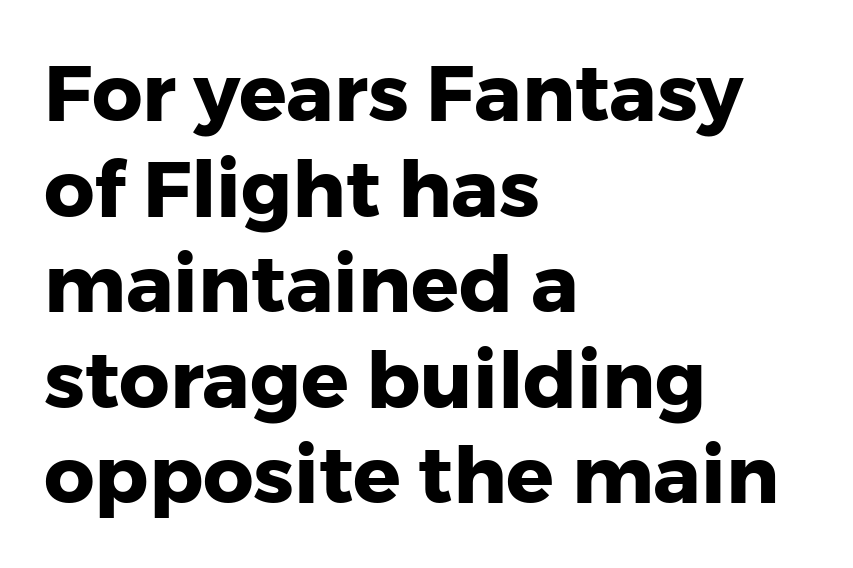
Characters follow at the spacing the type designer built in. Unmarked baselines from the first word to the last. Leftover space on each line is placed entirely after the last word. Summary of weight: heavy, a full bold.
